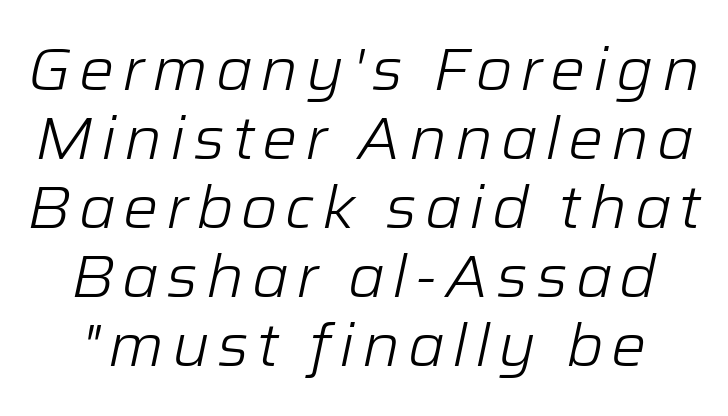
{"italic": "yes", "lean": "right", "slant_degrees": 12, "bold": "no", "weight": "light", "width": "normal", "stroke_contrast": "low", "x_height": "medium", "monospaced": "no", "underline": "no", "line_spacing_ratio": 1.17, "glyph_px": 59}
